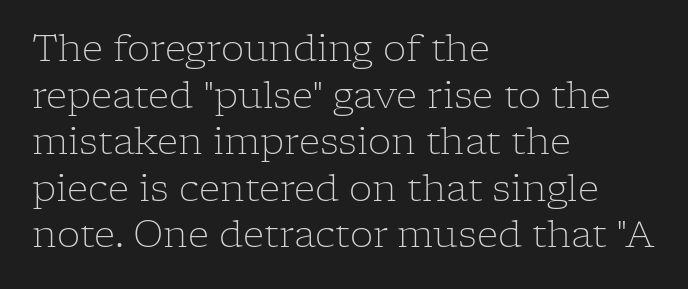
Character widths vary here, with narrow letters taking less room than wide ones. The tracking reads as untouched default to a designer's eye. Which margin do the lines hug? The left one — the right edge is uneven. Posture: straight, roman, zero tilt. Old-style or modern, the face here clearly has serifs. Unbolded letterforms with no extra heft.
